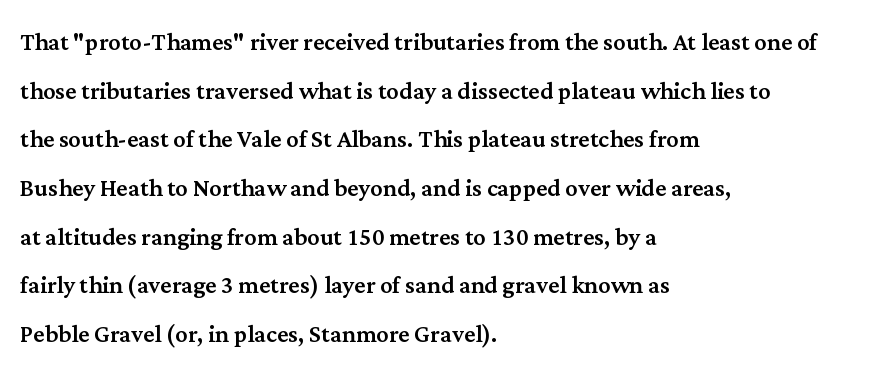
{"serif": "yes", "italic": "no", "width": "normal", "stroke_contrast": "medium", "x_height": "medium", "monospaced": "no", "underline": "no", "align": "left", "line_spacing": "normal", "line_spacing_ratio": 1.57, "letter_spacing": "normal", "letter_spacing_em": 0.0, "glyph_px": 31}
